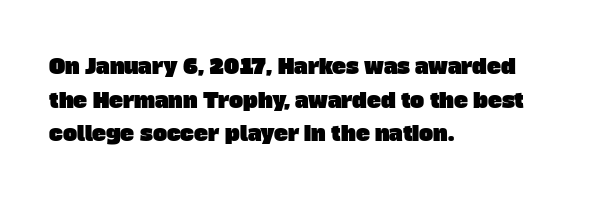
Q: Is the text underlined? A: No.
Q: How is the paragraph aligned? A: Left-aligned.
Q: Is the spacing between letters normal or unusually wide? A: Normal.
Q: Is the spacing between lines tight, normal or loose? A: Normal.
